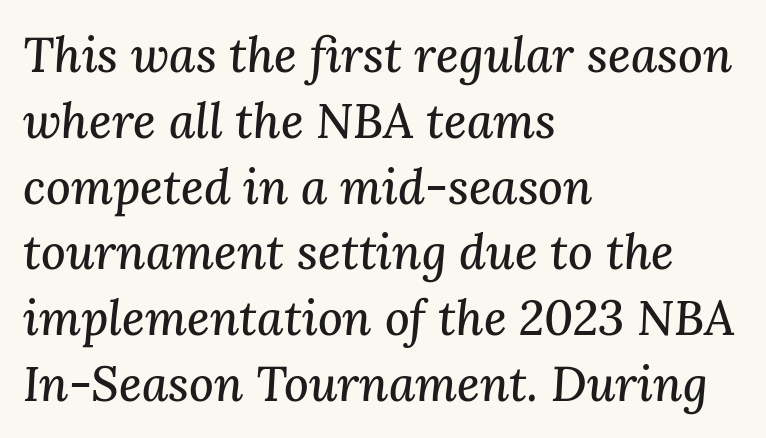
Default kerning and tracking; the words read as compact shapes. Posture: slanted. The vertical gap from one line to the next is medium. The paragraph shown leans on its left margin. A bare baseline throughout the passage.
